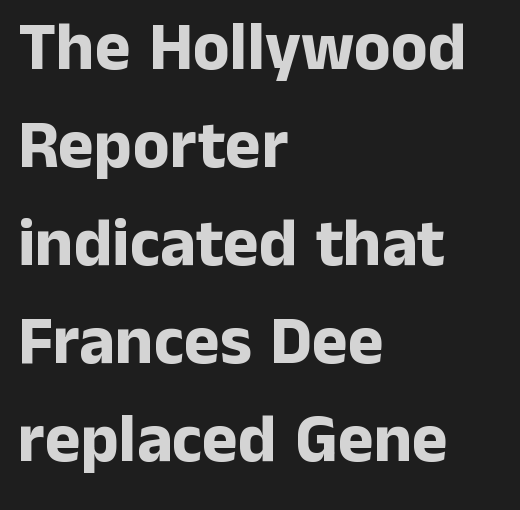
{"serif": "no", "italic": "no", "bold": "yes", "weight": "bold", "width": "normal", "stroke_contrast": "low", "x_height": "medium", "monospaced": "no", "underline": "no", "align": "left", "line_spacing": "normal", "line_spacing_ratio": 1.44, "letter_spacing": "normal", "letter_spacing_em": 0.0, "glyph_px": 68}
